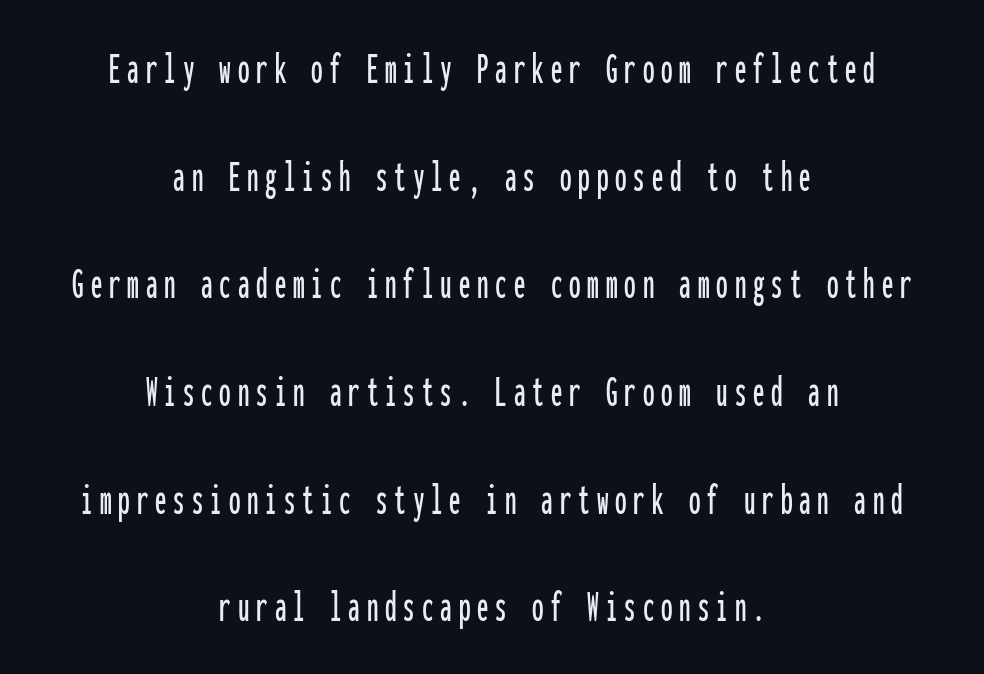
Q: Is the text italic (slanted)? A: No, it is upright.
Q: Is the typeface a serif or a sans-serif typeface? A: Sans-serif.
Q: Is the text underlined? A: No.
Q: How is the paragraph aligned? A: Centered.
Q: Is the spacing between lines tight, normal or loose? A: Loose.
Q: Width (condensed, normal, or wide)? A: Condensed.
Q: Stroke contrast? A: Low.
Q: x-height? A: Medium.
Q: Monospaced? A: Yes.
